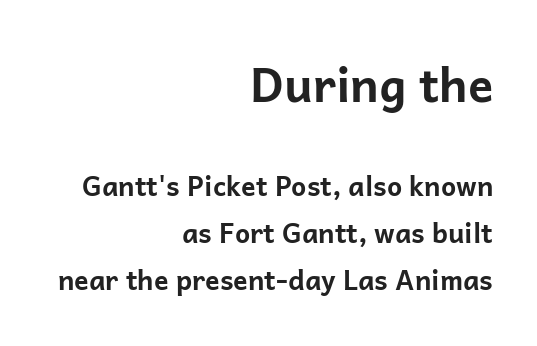
The image shows 47 px bold sans-serif type, upright; set right-aligned, line spacing 1.74x, normal letter spacing, not underlined; the first (top) block is 1.74x larger; low stroke contrast and a medium x-height.
